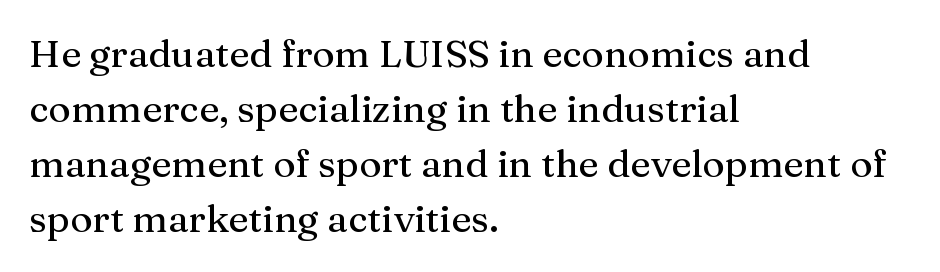
Designer's note — italics off, roman on. Left-aligned paragraph, ragged on the right. The tracking reads as untouched default to a designer's eye. This sample has the flowing, uneven cadence of proportional lettering. Does the type have serifs? Yes, each stem ends in a small foot. Unmarked baselines from the first word to the last.
